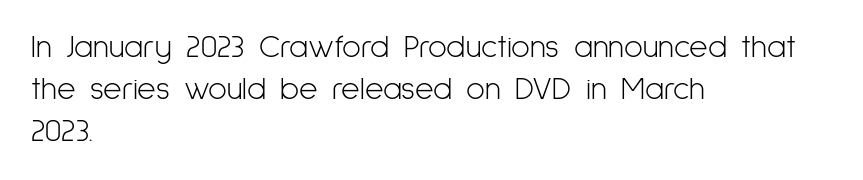
The image shows 32 px light, condensed sans-serif type, upright; set left-aligned, normal line spacing (1.32x), normal letter spacing, not underlined; low stroke contrast and a medium x-height.
